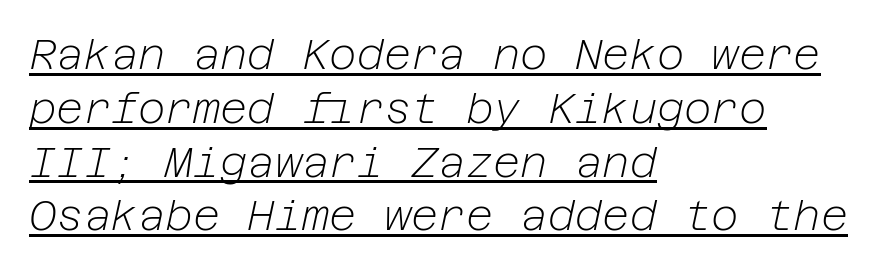
What stands out about the letter spacing? Nothing — it is the standard amount. The specimen reads as italic at a glance. Is there an underline? Yes — a line sits under the letters. Stems and bowls with no extra thickness — not bold.
